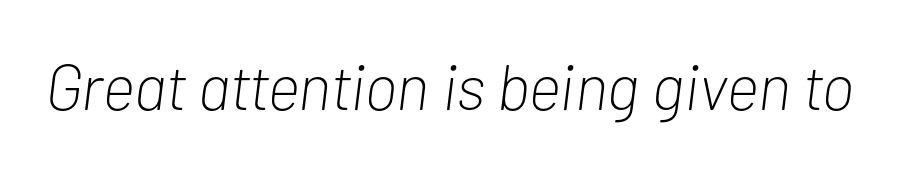
No extra ink here — the face is not bold. Standard letterfit; no display-style spreading of the glyphs. Character widths vary here, with narrow letters taking less room than wide ones. A clean baseline with only descenders dipping below it. Yep, that's italic — everything's leaning.
